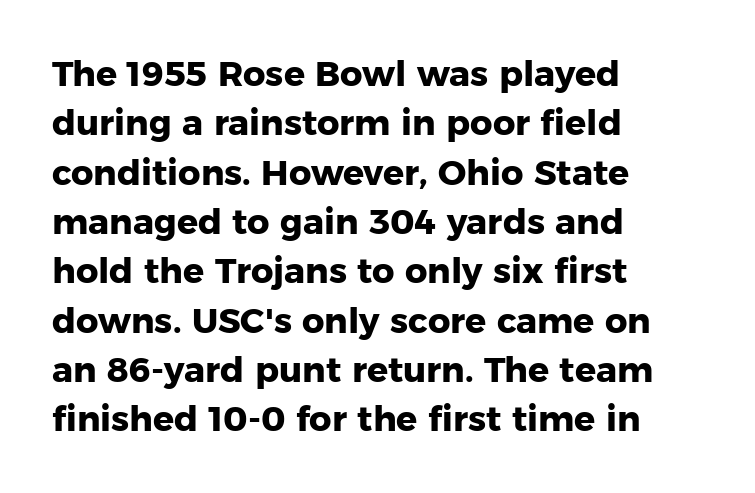
The image shows 35 px heavy sans-serif type, upright; set left-aligned, normal line spacing (1.41x), normal letter spacing, not underlined; low stroke contrast and a medium x-height.
